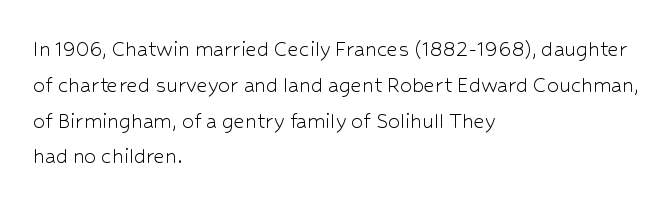
Q: Is the text bold? A: No.
Q: Is the text italic (slanted)? A: No, it is upright.
Q: Is the text underlined? A: No.
Q: How is the paragraph aligned? A: Left-aligned.
Q: Is the spacing between letters normal or unusually wide? A: Normal.
Q: Is the spacing between lines tight, normal or loose? A: Normal.
